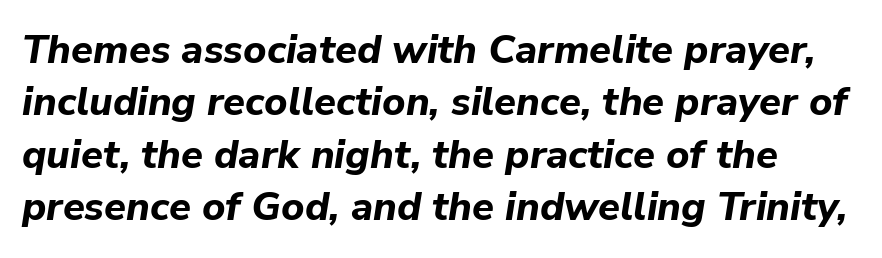
The image shows 40 px bold type, italic (leaning right); set normal line spacing (1.31x), normal letter spacing, not underlined; low stroke contrast and a medium x-height.
